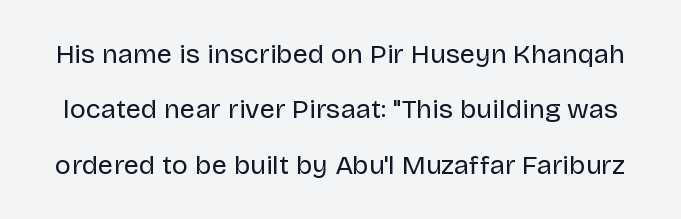
The image shows 27 px text type, upright; set loose line spacing (2.05x), normal letter spacing, not underlined.
